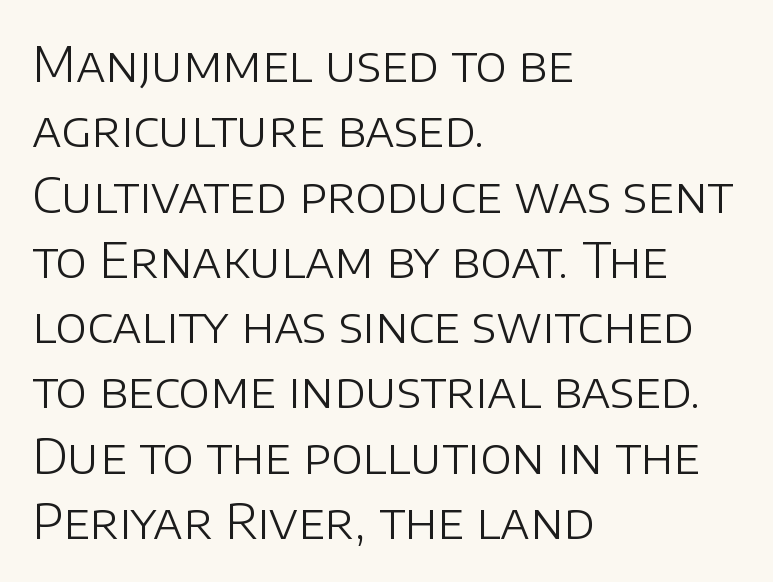
Q: Is the text bold? A: No.
Q: Is the text italic (slanted)? A: No, it is upright.
Q: Is the typeface a serif or a sans-serif typeface? A: Sans-serif.
Q: Is the text underlined? A: No.
Q: How is the paragraph aligned? A: Left-aligned.
Q: Is the spacing between letters normal or unusually wide? A: Normal.
Q: Is the spacing between lines tight, normal or loose? A: Normal.
Q: Width (condensed, normal, or wide)? A: Normal.
Q: Stroke contrast? A: Low.
Q: x-height? A: Large.
Q: Monospaced? A: No.
